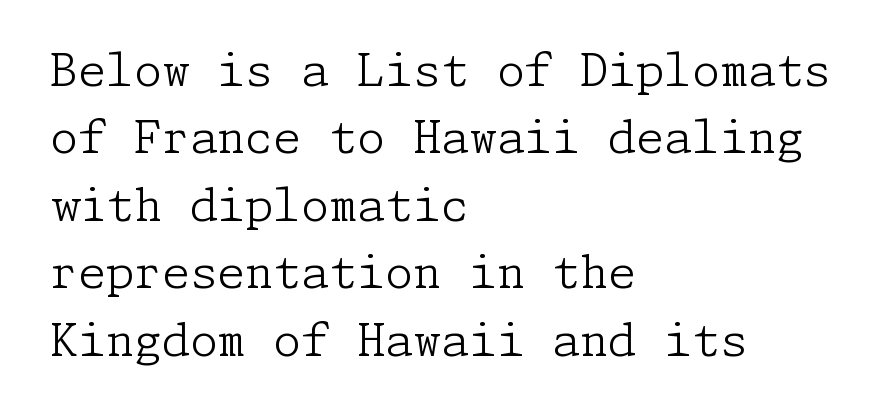
{"serif": "yes", "italic": "no", "bold": "no", "weight": "light", "width": "normal", "stroke_contrast": "low", "x_height": "medium", "underline": "no", "align": "left", "line_spacing": "normal", "line_spacing_ratio": 1.5, "letter_spacing": "normal", "letter_spacing_em": 0.0, "glyph_px": 45}
